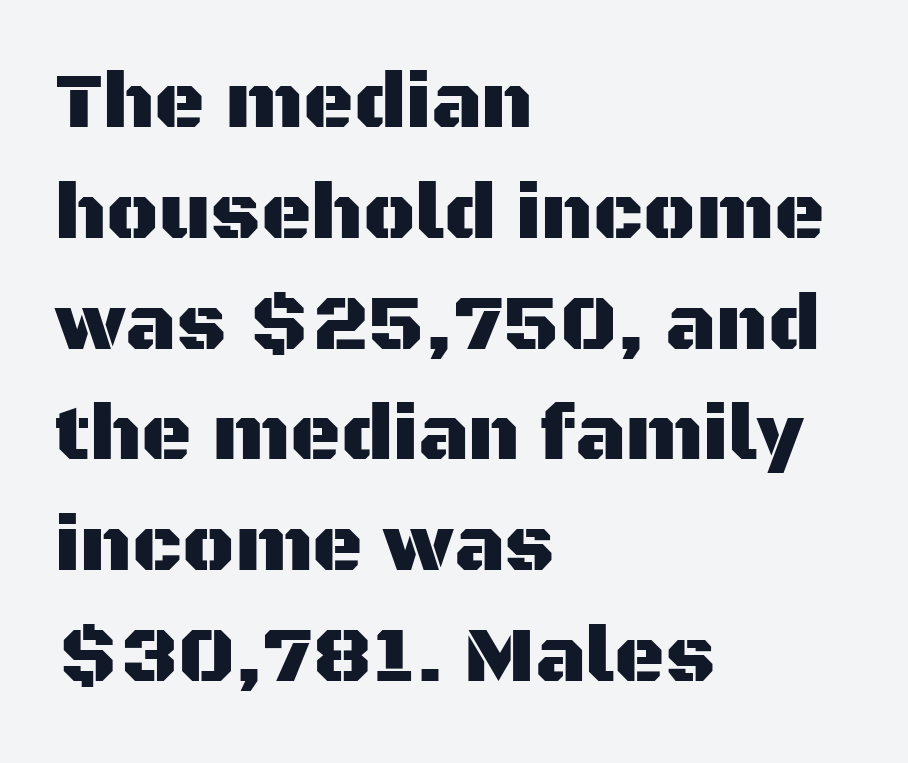
{"serif": "no", "italic": "no", "width": "normal", "stroke_contrast": "medium", "x_height": "large", "monospaced": "no", "underline": "no", "align": "left", "line_spacing": "normal", "line_spacing_ratio": 1.42, "letter_spacing": "normal", "letter_spacing_em": 0.0, "glyph_px": 78}
